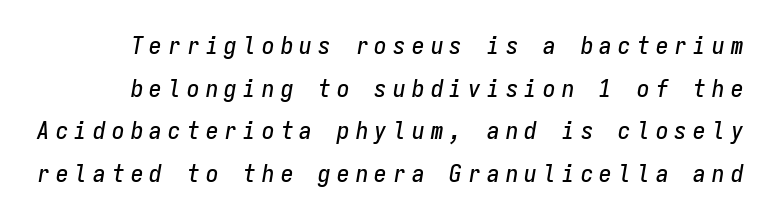
Between one letter and the next there's a generous, obvious gap. Beneath every word, the page is bare. The face used here has a pronounced slope to its letters.
